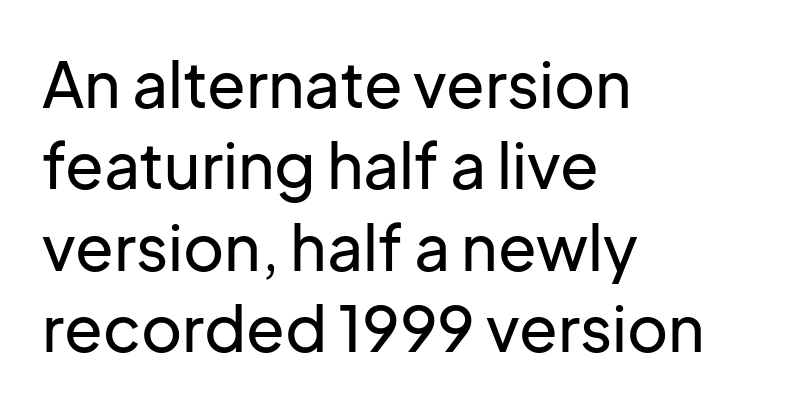
Q: Is the text italic (slanted)? A: No, it is upright.
Q: Is the typeface a serif or a sans-serif typeface? A: Sans-serif.
Q: Is the text underlined? A: No.
Q: How is the paragraph aligned? A: Left-aligned.
Q: Is the spacing between letters normal or unusually wide? A: Normal.
Q: Is the spacing between lines tight, normal or loose? A: Normal.
Q: Width (condensed, normal, or wide)? A: Normal.
Q: Stroke contrast? A: Low.
Q: x-height? A: Medium.
Q: Monospaced? A: No.
